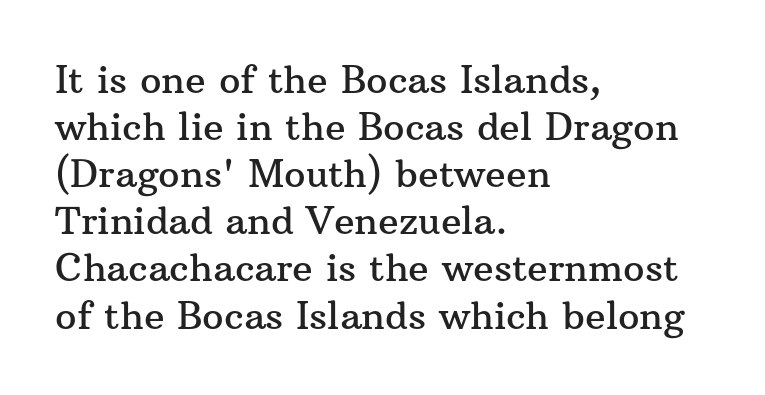
The image shows 38 px serif type, upright; set left-aligned, line spacing 1.24x, normal letter spacing, not underlined; medium stroke contrast and a medium x-height.
